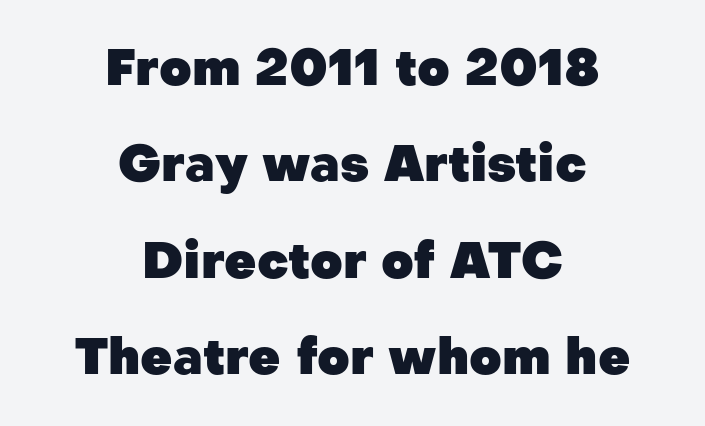
The image shows 50 px heavy sans-serif type, upright; set centered, loose line spacing (1.93x), normal letter spacing, not underlined; low stroke contrast and a medium x-height.
